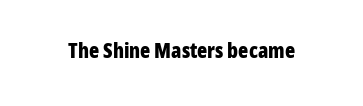
{"italic": "no", "bold": "yes", "underline": "no", "letter_spacing": "normal", "letter_spacing_em": 0.0, "glyph_px": 21}
